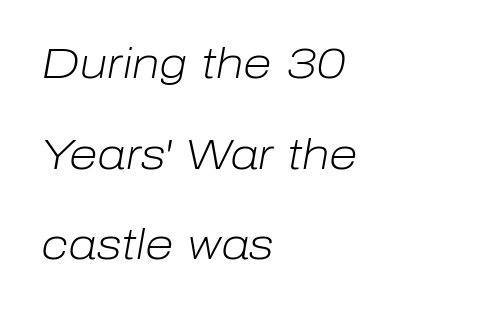
The image shows 42 px light type, italic (leaning right); set left-aligned, loose line spacing (2.16x), normal letter spacing, not underlined; low stroke contrast and a medium x-height.
